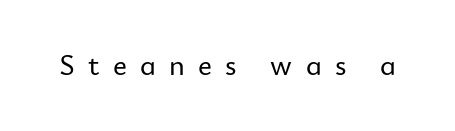
{"serif": "no", "italic": "no", "width": "normal", "stroke_contrast": "low", "x_height": "small", "monospaced": "no", "underline": "no", "letter_spacing": "wide", "letter_spacing_em": 0.44, "glyph_px": 30}
